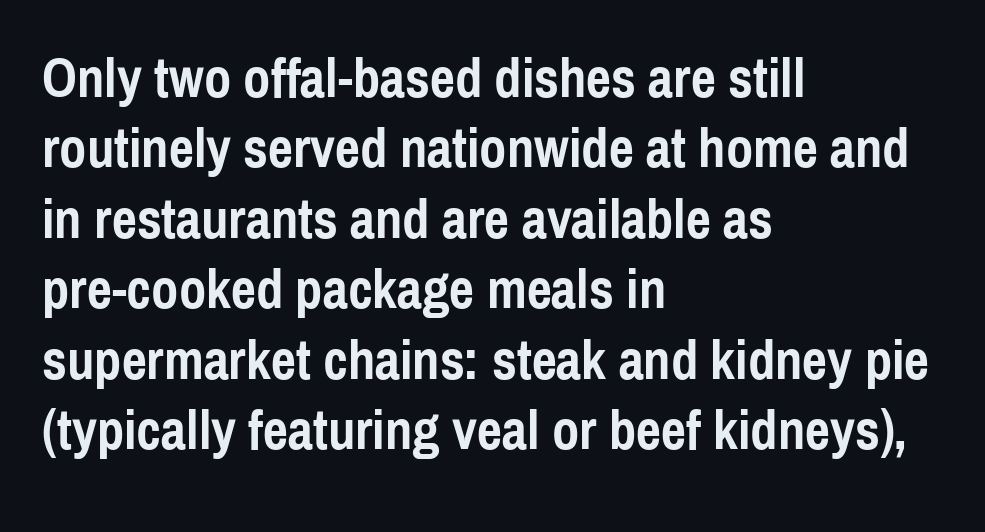
Stroke terminals: plain, sans-serif. The passage shown is typed in a proportional face where columns would drift. Here the glyphs are tracked normally, forming tight word shapes. Interline gaps are of average width in this sample. The lines in this sample share a left origin and differ only in where they stop. The axis of the letterforms is exactly vertical.
